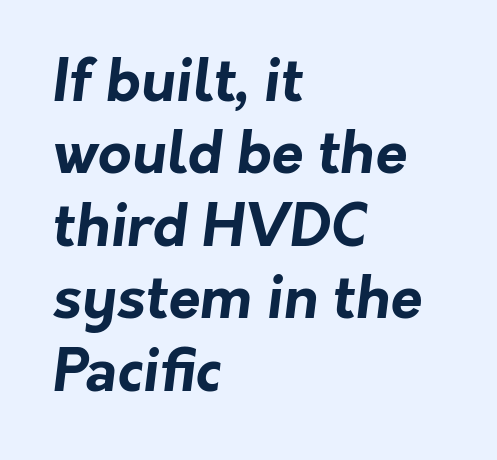
Set as a true bold cut, around the 700 mark. What kind of face is this? One without serifs — a sans. Clear beneath every line of the passage. Proportional: the letters do not fall into vertical columns. Between one letter and the next there's only the usual sliver of space.
